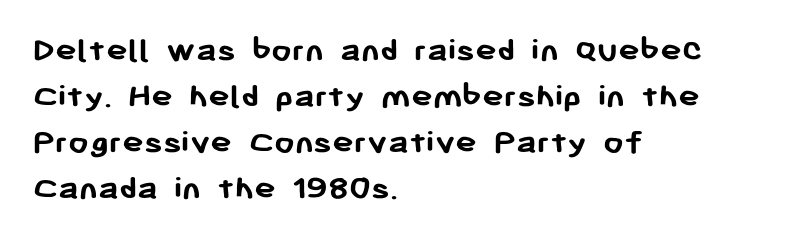
Does extra space separate the letters? No, they use regular spacing. The baseline area is clear. Students, this is bold: see how much ink each stroke carries. Normally led — the rows are evenly, conventionally spaced. This is the regular roman posture of the typeface.
